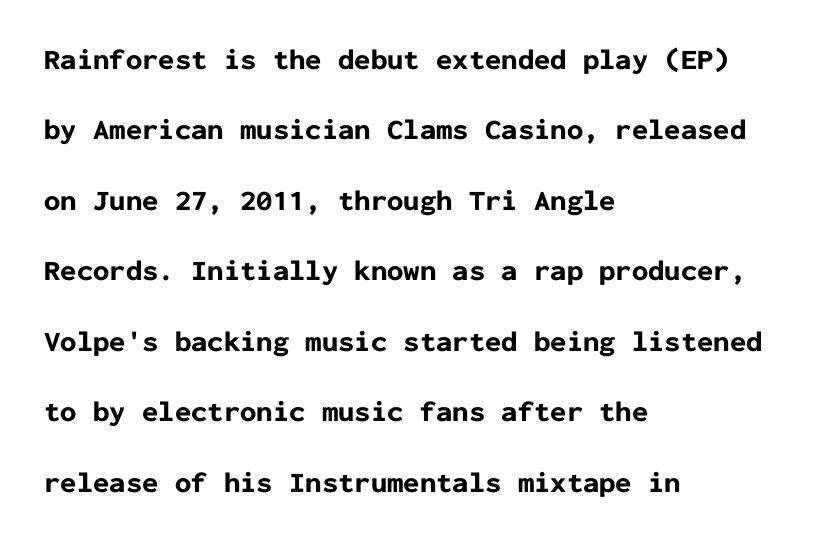
Q: Is the text bold? A: Yes.
Q: Is the text italic (slanted)? A: No, it is upright.
Q: Is the typeface a serif or a sans-serif typeface? A: Sans-serif.
Q: Is the text underlined? A: No.
Q: How is the paragraph aligned? A: Left-aligned.
Q: Is the spacing between letters normal or unusually wide? A: Normal.
Q: Is the spacing between lines tight, normal or loose? A: Loose.
Q: Width (condensed, normal, or wide)? A: Normal.
Q: Stroke contrast? A: Low.
Q: x-height? A: Medium.
Q: Monospaced? A: Yes.
